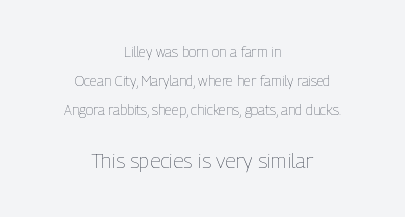
The image shows 21 px text type, upright; set centered, loose line spacing (2.08x), normal letter spacing, not underlined; the second (bottom) block is 1.5x larger.
